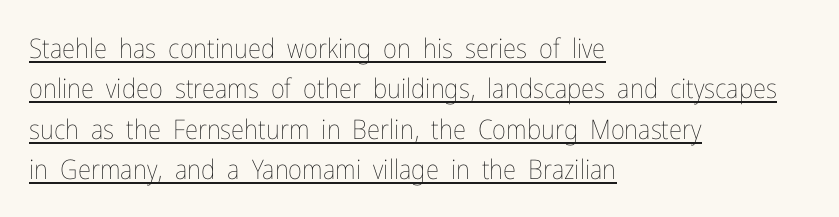
The image shows 27 px text type, upright; set left-aligned, normal line spacing (1.5x), normal letter spacing, underlined.
